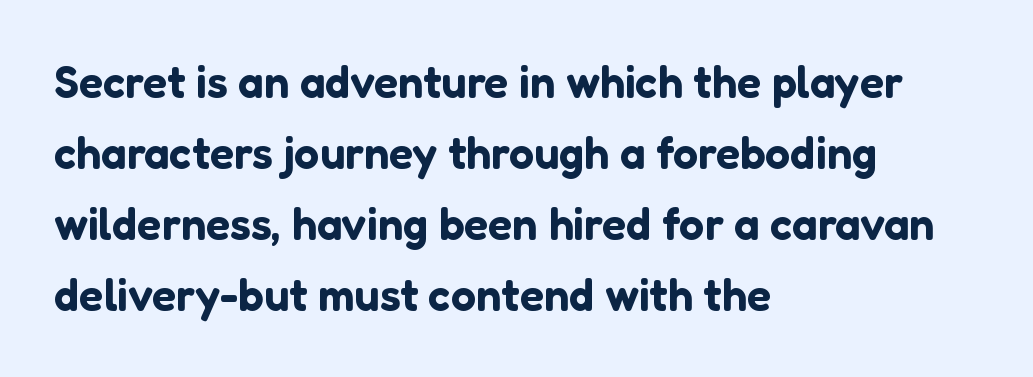
The rendering uses natural spacing where letterforms have individual widths. These lines keep a tight, regular rhythm from letter to letter. The designer left line spacing at the default. Italic: no, the glyphs are upright roman.
